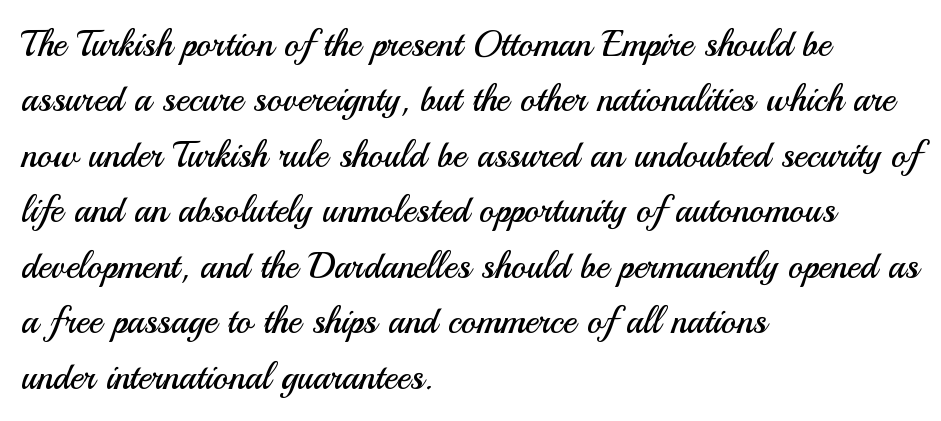
Q: Is the text bold? A: No.
Q: Is the text italic (slanted)? A: Yes.
Q: Is the typeface a serif or a sans-serif typeface? A: Sans-serif.
Q: Is the text underlined? A: No.
Q: How is the paragraph aligned? A: Left-aligned.
Q: Is the spacing between letters normal or unusually wide? A: Normal.
Q: Is the spacing between lines tight, normal or loose? A: Normal.
Q: Width (condensed, normal, or wide)? A: Normal.
Q: Stroke contrast? A: Medium.
Q: x-height? A: Small.
Q: Monospaced? A: No.
